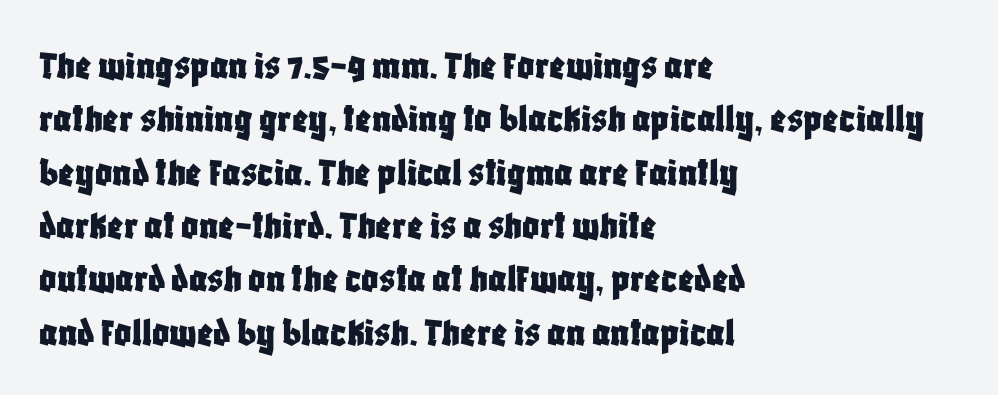
{"serif": "no", "italic": "no", "width": "condensed", "stroke_contrast": "low", "x_height": "large", "monospaced": "no", "underline": "no", "align": "left", "line_spacing": "normal", "line_spacing_ratio": 1.27, "letter_spacing": "normal", "letter_spacing_em": 0.0, "glyph_px": 42}
